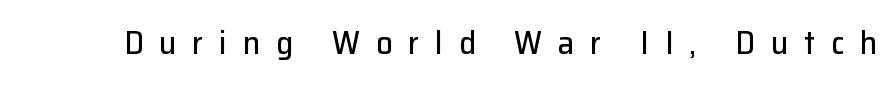
{"serif": "no", "italic": "no", "width": "normal", "stroke_contrast": "low", "x_height": "medium", "monospaced": "no", "underline": "no", "letter_spacing": "wide", "letter_spacing_em": 0.48, "glyph_px": 33}
